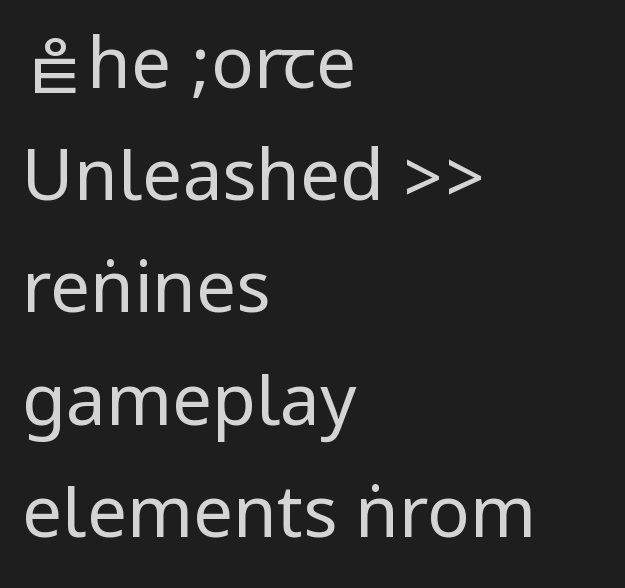
{"serif": "no", "italic": "no", "bold": "no", "weight": "regular", "width": "condensed", "stroke_contrast": "low", "underline": "no", "align": "left", "line_spacing": "normal", "line_spacing_ratio": 1.58, "letter_spacing": "normal", "letter_spacing_em": 0.0, "glyph_px": 71}
